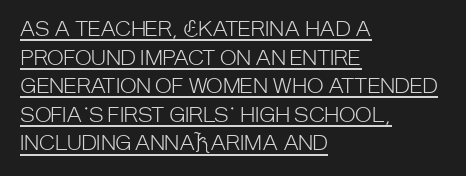
Q: Is the text bold? A: No.
Q: Is the text italic (slanted)? A: No, it is upright.
Q: Is the text underlined? A: Yes.
Q: How is the paragraph aligned? A: Left-aligned.
Q: Is the spacing between letters normal or unusually wide? A: Normal.
Q: Is the spacing between lines tight, normal or loose? A: Normal.
